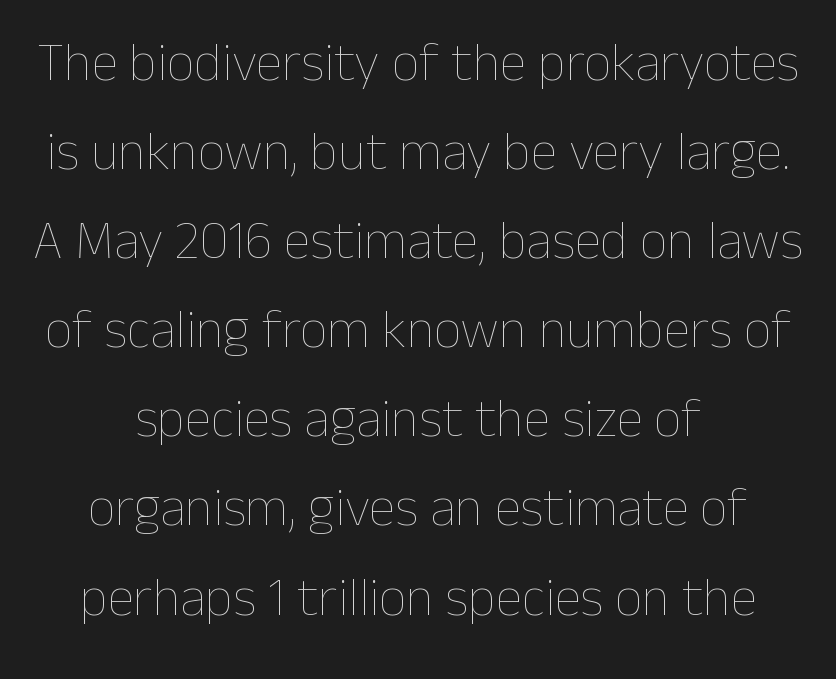
The image shows 54 px thin type, upright; set centered, normal line spacing (1.65x), normal letter spacing, not underlined; low stroke contrast and a medium x-height.
